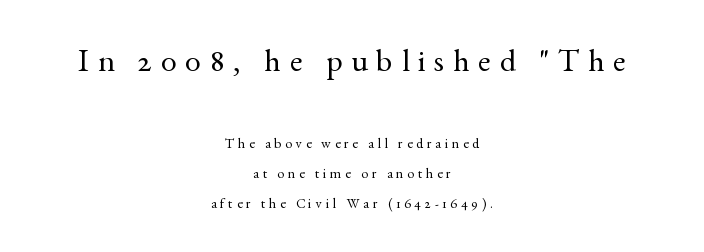
Q: Is the text bold? A: No.
Q: Is the text italic (slanted)? A: No, it is upright.
Q: Is the typeface a serif or a sans-serif typeface? A: Serif.
Q: Is the text underlined? A: No.
Q: How is the paragraph aligned? A: Centered.
Q: Is the spacing between letters normal or unusually wide? A: Unusually wide.
Q: Is the spacing between lines tight, normal or loose? A: Loose.
Q: Which block of text is set in a larger size, the first (top) or the second (bottom)? A: The first (top) one.
Q: Width (condensed, normal, or wide)? A: Normal.
Q: x-height? A: Small.
Q: Monospaced? A: No.
